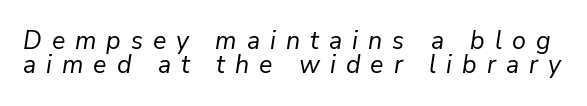
You can tell it's italic because the verticals aren't actually vertical. Heaviness? Minimal to ordinary, like unemphasized prose. This sample uses expanded letter spacing, leaving extra air between glyphs. The specimen omits any rule beneath the text block's lines. Regarding leading, the lines here are crowded together.
